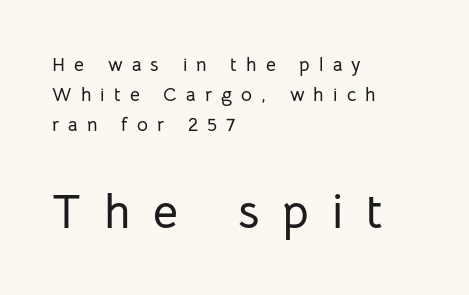
{"serif": "no", "italic": "no", "width": "normal", "stroke_contrast": "low", "x_height": "medium", "monospaced": "no", "underline": "no", "align": "left", "line_spacing": "normal", "line_spacing_ratio": 1.59, "letter_spacing": "wide", "letter_spacing_em": 0.48, "larger_block": "second", "size_ratio": 2.53, "glyph_px": 48}
